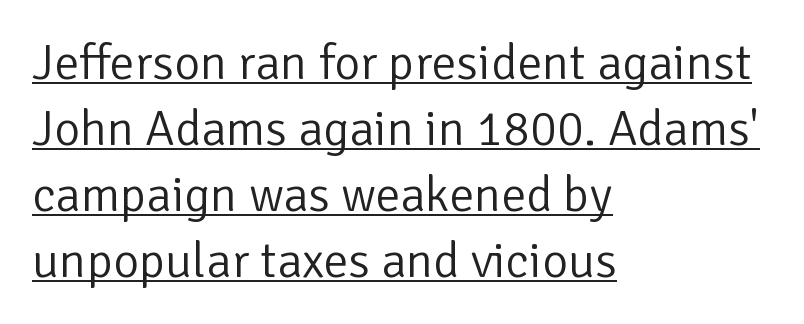
The image shows 50 px light sans-serif type, upright; set left-aligned, normal line spacing (1.32x), normal letter spacing, underlined; low stroke contrast and a medium x-height.
